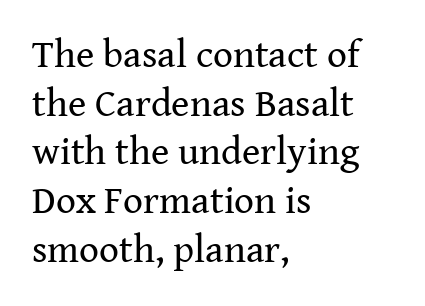
The image shows 39 px regular-weight serif type, upright; set left-aligned, normal line spacing (1.25x), normal letter spacing, not underlined; medium stroke contrast and a medium x-height.
